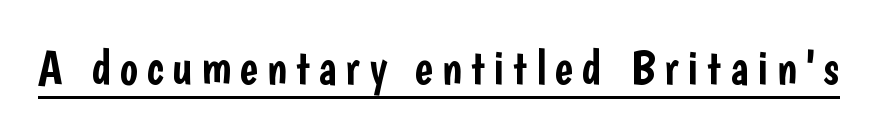
Q: Is the text italic (slanted)? A: No, it is upright.
Q: Is the typeface a serif or a sans-serif typeface? A: Sans-serif.
Q: Is the text underlined? A: Yes.
Q: Width (condensed, normal, or wide)? A: Condensed.
Q: Stroke contrast? A: Low.
Q: x-height? A: Medium.
Q: Monospaced? A: No.
